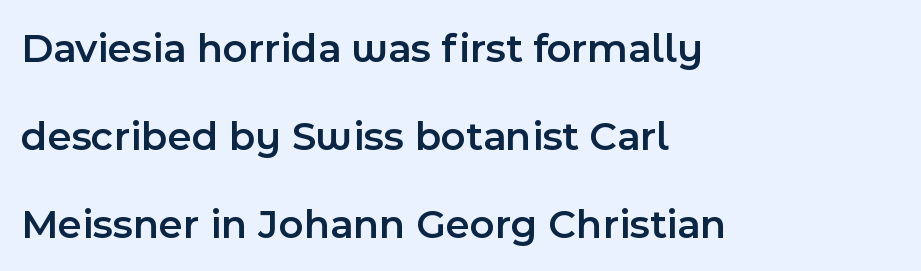
The gap between lines stays unmarked. Character widths vary here, with narrow letters taking less room than wide ones. The letters stand straight up with perfectly vertical stems. Leading is clearly above the norm, producing a sparse column. Here the glyphs are tracked normally, forming tight word shapes.
